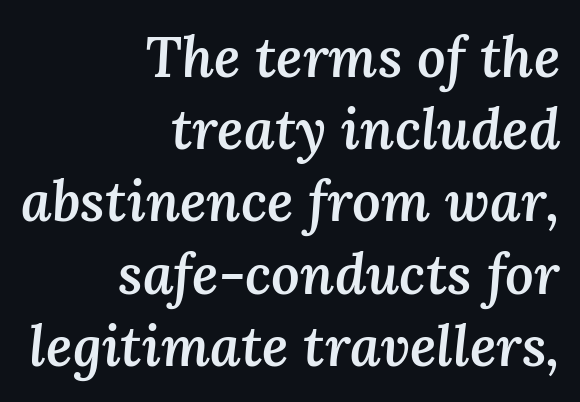
Q: Is the text bold? A: Semi-bold.
Q: Is the text italic (slanted)? A: Yes, it leans right by about 3 degrees.
Q: Is the text underlined? A: No.
Q: How is the paragraph aligned? A: Right-aligned.
Q: Is the spacing between letters normal or unusually wide? A: Normal.
Q: Is the spacing between lines tight, normal or loose? A: Normal.
Q: Width (condensed, normal, or wide)? A: Normal.
Q: Stroke contrast? A: Medium.
Q: x-height? A: Medium.
Q: Monospaced? A: No.
